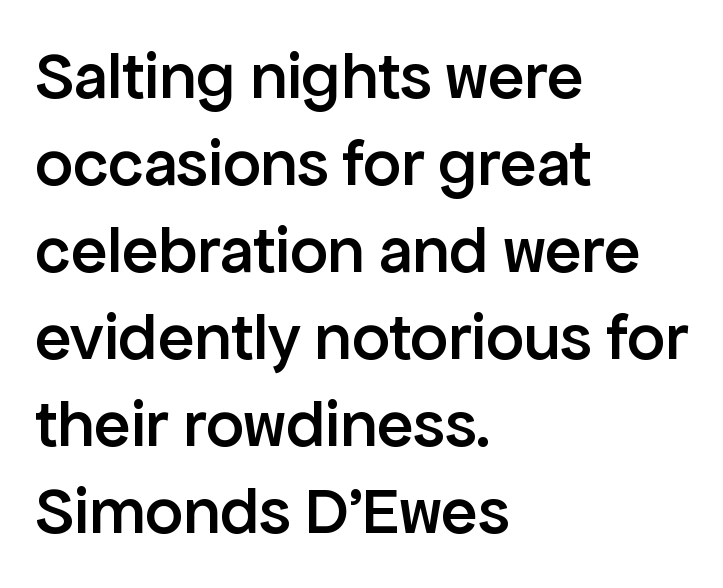
{"serif": "no", "italic": "no", "bold": "semi", "weight": "semibold", "width": "normal", "stroke_contrast": "low", "x_height": "medium", "monospaced": "no", "underline": "no", "align": "left", "line_spacing": "normal", "line_spacing_ratio": 1.3, "letter_spacing": "normal", "letter_spacing_em": 0.0, "glyph_px": 67}
